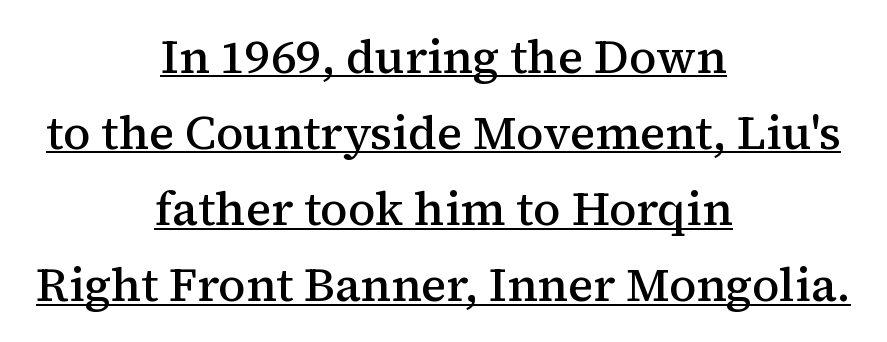
Q: Is the text bold? A: Semi-bold.
Q: Is the text italic (slanted)? A: No, it is upright.
Q: Is the typeface a serif or a sans-serif typeface? A: Serif.
Q: Is the text underlined? A: Yes.
Q: How is the paragraph aligned? A: Centered.
Q: Is the spacing between letters normal or unusually wide? A: Normal.
Q: Is the spacing between lines tight, normal or loose? A: Normal.
Q: Width (condensed, normal, or wide)? A: Normal.
Q: Stroke contrast? A: Medium.
Q: x-height? A: Medium.
Q: Monospaced? A: No.
